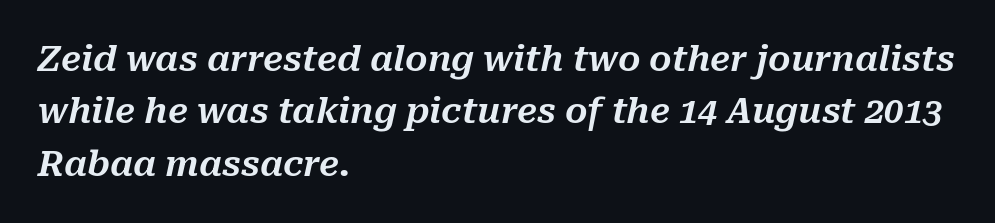
The image shows 35 px text type, italic (leaning right); set left-aligned, normal line spacing (1.5x), normal letter spacing, not underlined; medium stroke contrast and a medium x-height.
